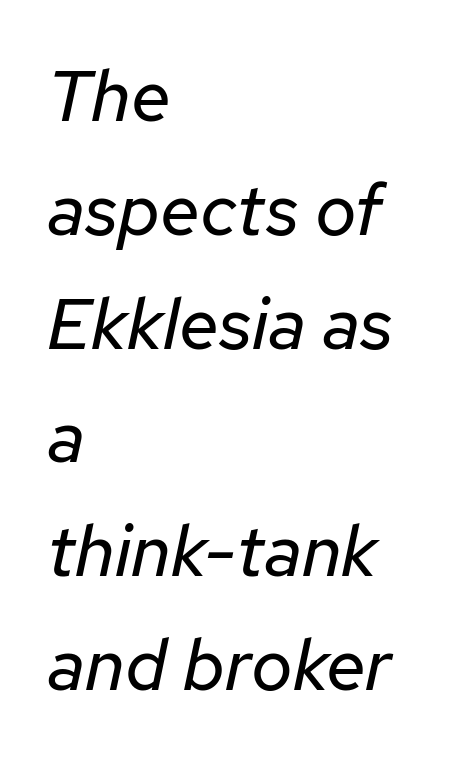
The image shows 72 px regular-weight type, italic (leaning right); set left-aligned, normal line spacing (1.58x), normal letter spacing, not underlined; low stroke contrast and a medium x-height.
